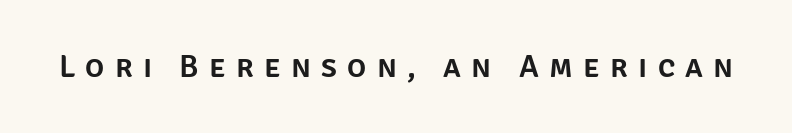
The image shows 32 px sans-serif type, upright; set unusually wide letter spacing (+0.32 em), not underlined; low stroke contrast and a large x-height.
